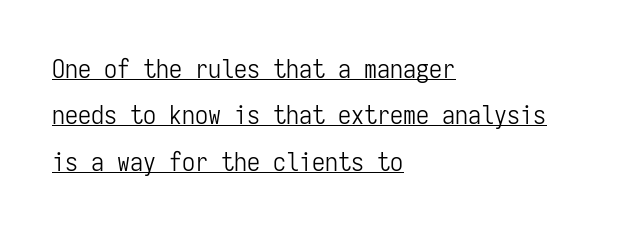
Reading down the block, your eye returns to a fixed left position each line. Notice how a bar underscores the lettering throughout. Does the lettering tilt? It doesn't — this is upright. Words appear dense and cohesive because spacing is normal.
